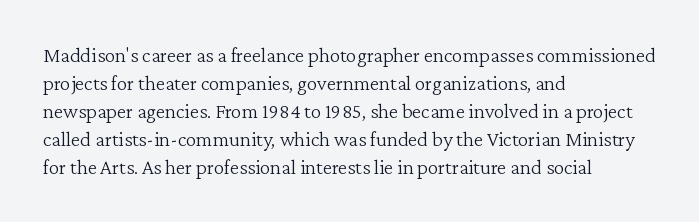
Q: Is the text bold? A: No.
Q: Is the text italic (slanted)? A: No, it is upright.
Q: Is the text underlined? A: No.
Q: How is the paragraph aligned? A: Left-aligned.
Q: Is the spacing between letters normal or unusually wide? A: Normal.
Q: Is the spacing between lines tight, normal or loose? A: Normal.
